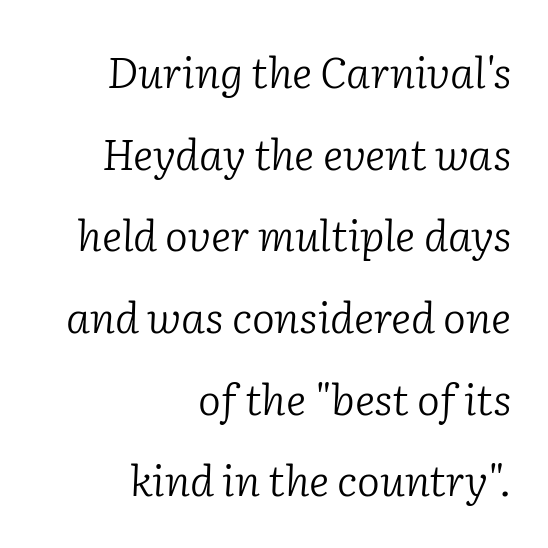
Standard letterfit; no display-style spreading of the glyphs. Letters rest on an invisible, unmarked baseline. The weight tops out at a normal text grade. This is serif lettering, the kind often seen in printed books. All the whitespace from short lines collects on the left.
